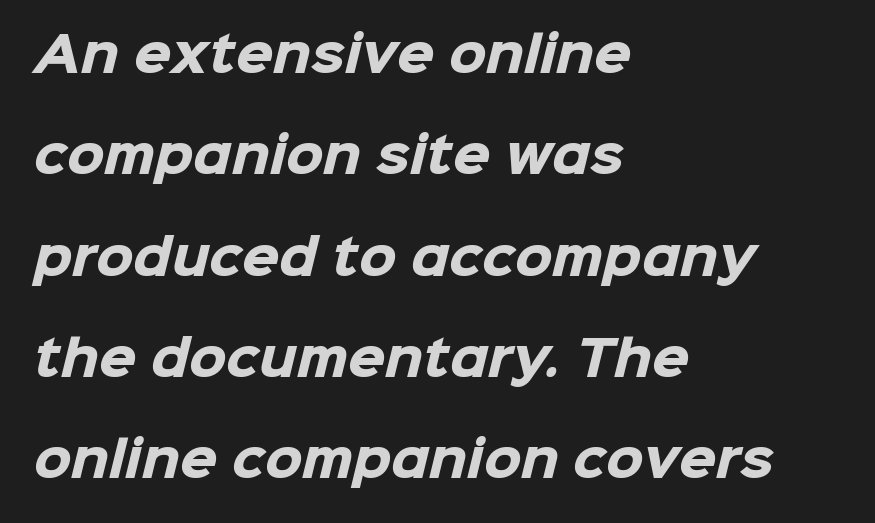
Q: Is the text bold? A: Yes.
Q: Is the typeface a serif or a sans-serif typeface? A: Sans-serif.
Q: Is the text underlined? A: No.
Q: How is the paragraph aligned? A: Left-aligned.
Q: Is the spacing between letters normal or unusually wide? A: Normal.
Q: Is the spacing between lines tight, normal or loose? A: Loose.
Q: Width (condensed, normal, or wide)? A: Normal.
Q: Stroke contrast? A: Low.
Q: x-height? A: Medium.
Q: Monospaced? A: No.
